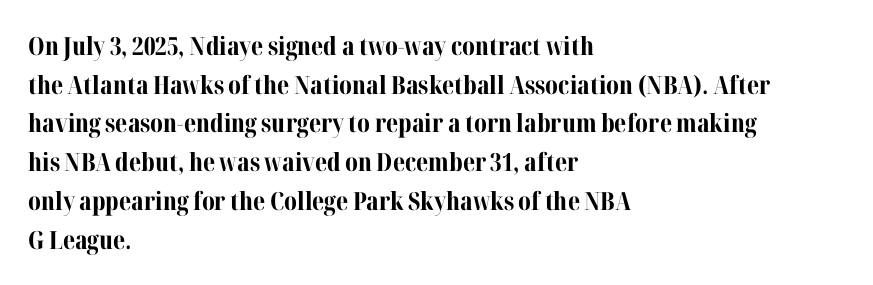
The image shows 25 px bold type, upright; set left-aligned, normal line spacing (1.55x), normal letter spacing, not underlined.
